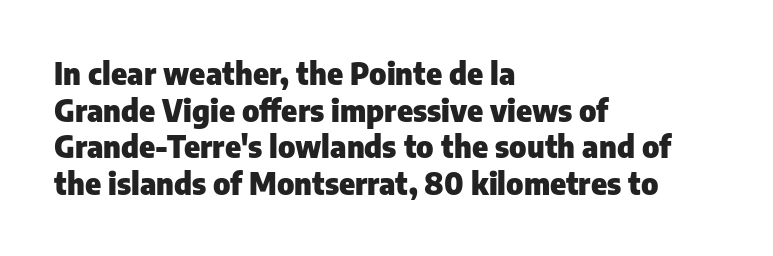
{"serif": "no", "italic": "no", "bold": "yes", "weight": "heavy", "width": "normal", "stroke_contrast": "low", "x_height": "medium", "monospaced": "no", "underline": "no", "align": "left", "line_spacing_ratio": 1.22, "letter_spacing": "normal", "letter_spacing_em": 0.0, "glyph_px": 30}
